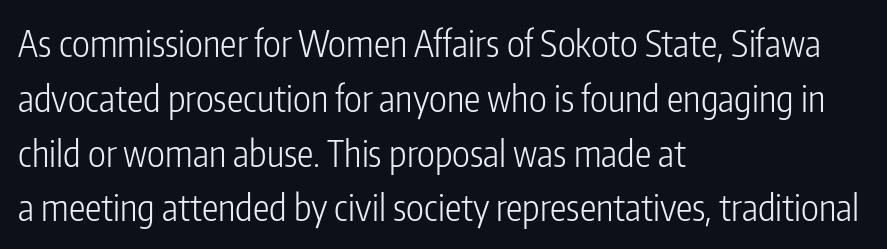
{"serif": "no", "italic": "no", "bold": "no", "weight": "light", "width": "condensed", "stroke_contrast": "low", "x_height": "medium", "monospaced": "no", "underline": "no", "align": "left", "line_spacing": "normal", "line_spacing_ratio": 1.48, "letter_spacing": "normal", "letter_spacing_em": 0.0, "glyph_px": 37}
